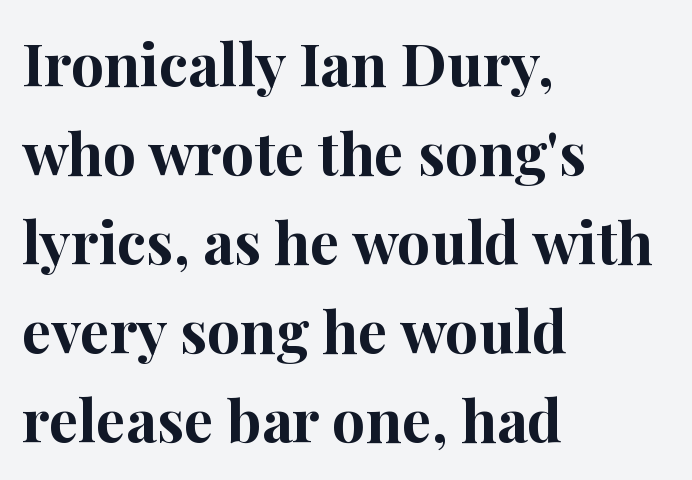
{"serif": "yes", "italic": "no", "bold": "yes", "weight": "bold", "width": "normal", "stroke_contrast": "high", "x_height": "medium", "monospaced": "no", "underline": "no", "align": "left", "line_spacing": "normal", "line_spacing_ratio": 1.51, "letter_spacing": "normal", "letter_spacing_em": 0.0, "glyph_px": 59}
